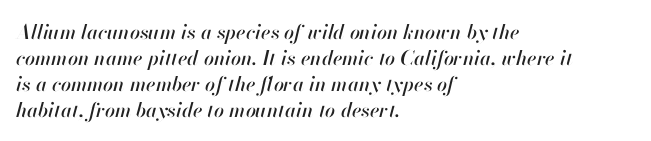
Q: Is the text italic (slanted)? A: Yes, it leans right by about 13 degrees.
Q: Is the text underlined? A: No.
Q: How is the paragraph aligned? A: Left-aligned.
Q: Is the spacing between letters normal or unusually wide? A: Normal.
Q: Is the spacing between lines tight, normal or loose? A: Normal.
